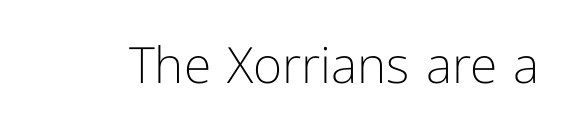
Stroke mass is kept to a normal reading level or below. Has an underline been added? It has not. This sample uses plain, unmodified letter spacing. Vertical strokes here are truly vertical.
